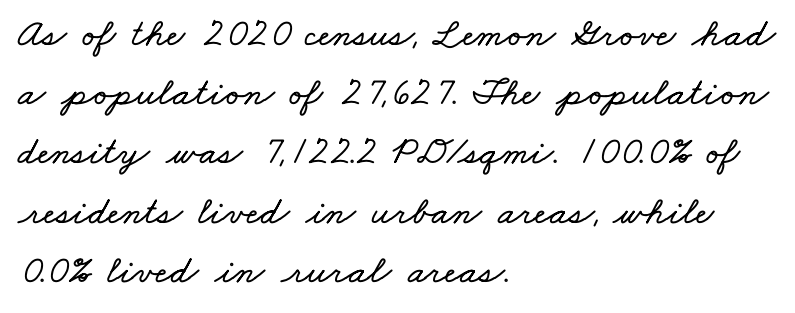
The image shows 40 px wide type; set left-aligned, normal line spacing (1.48x), normal letter spacing, not underlined; low stroke contrast and a small x-height.
